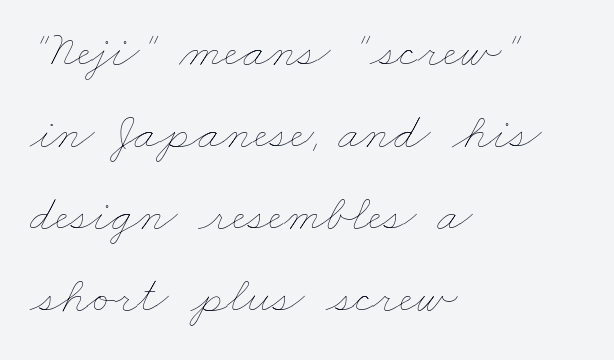
The image shows 52 px thin, wide type; set left-aligned, normal line spacing (1.58x), normal letter spacing, not underlined; low stroke contrast and a small x-height.
